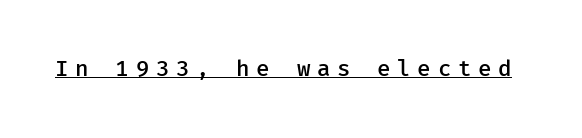
Q: Is the text bold? A: Semi-bold.
Q: Is the text italic (slanted)? A: No, it is upright.
Q: Is the text underlined? A: Yes.
Q: Is the spacing between letters normal or unusually wide? A: Unusually wide.
